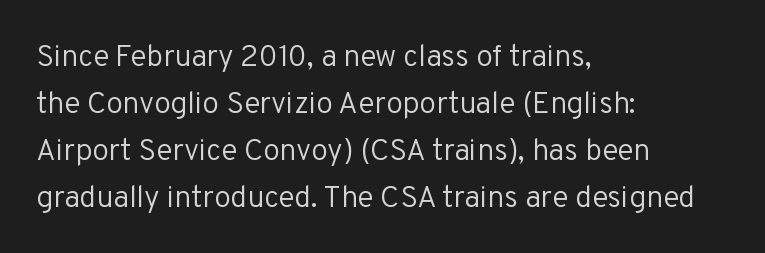
Spacing between characters is what you'd get straight out of the box. Underlining? Definitely not there. Line beginnings align vertically; line endings do not. Posture: straight, roman, zero tilt.
